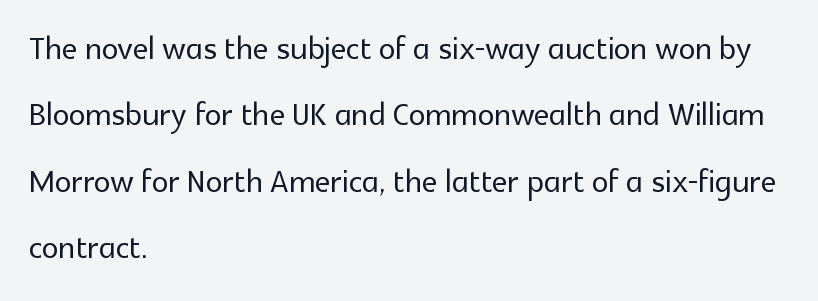
When letters stand straight like this, we call the style roman or upright. Character widths vary here, with narrow letters taking less room than wide ones. How would I describe the line gaps? Plain and ordinary. The setting favours the left margin, as ordinary paragraphs usually do. Is the letter spacing exaggerated? No — it looks like the ordinary default. The space beneath each line is pristine and unruled.
